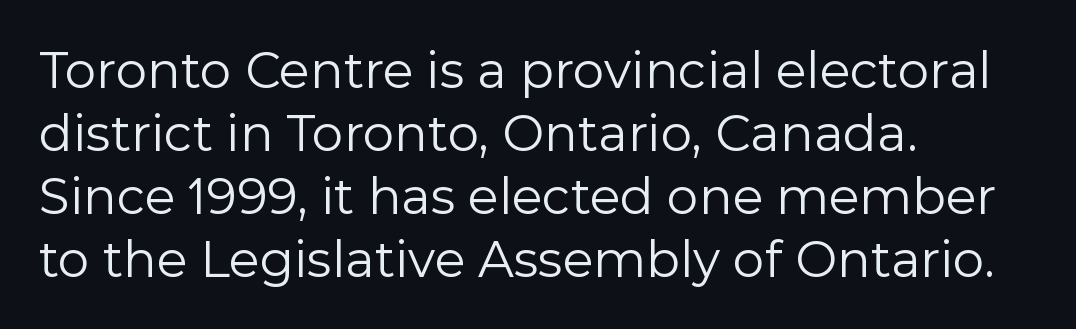
The image shows 50 px regular-weight sans-serif type, upright; set left-aligned, normal line spacing (1.26x), normal letter spacing, not underlined; a medium x-height.
